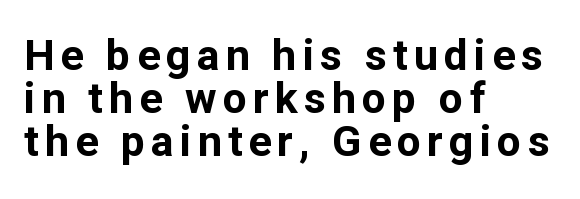
You could barely slide anything between these rows. Is the block centered? No — it sits flush against the left margin. A typesetter would call this proportional, since set widths differ per character. These words are printed bold, with thick strokes throughout. Unmarked baselines from the first word to the last.
